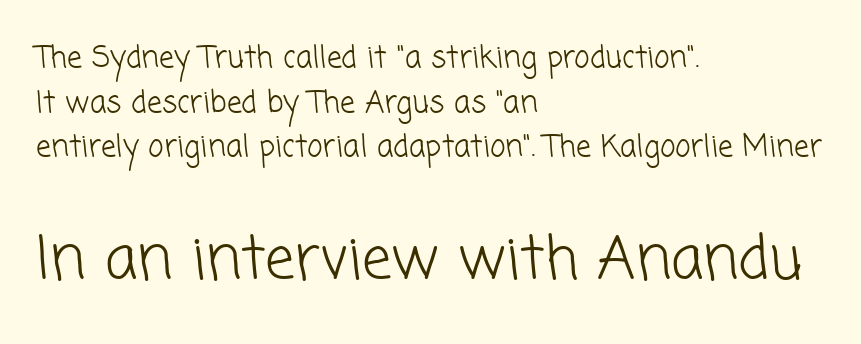
Q: Is the text bold? A: No.
Q: Is the typeface a serif or a sans-serif typeface? A: Sans-serif.
Q: Is the text underlined? A: No.
Q: How is the paragraph aligned? A: Left-aligned.
Q: Is the spacing between letters normal or unusually wide? A: Normal.
Q: Is the spacing between lines tight, normal or loose? A: Normal.
Q: Which block of text is set in a larger size, the first (top) or the second (bottom)? A: The second (bottom) one.
Q: Width (condensed, normal, or wide)? A: Normal.
Q: Stroke contrast? A: Low.
Q: x-height? A: Medium.
Q: Monospaced? A: No.
